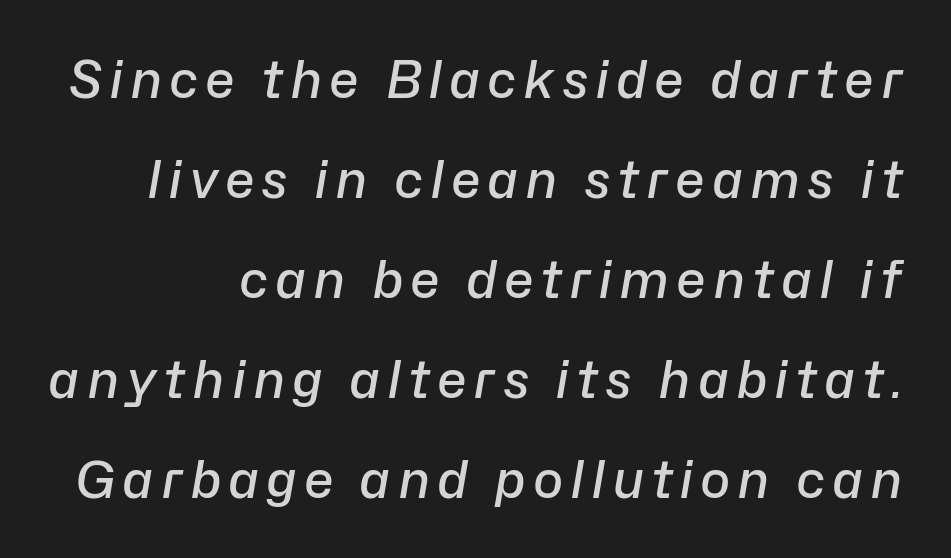
{"italic": "yes", "lean": "right", "slant_degrees": 10, "bold": "semi", "weight": "semibold", "width": "normal", "stroke_contrast": "low", "x_height": "medium", "monospaced": "no", "underline": "no", "align": "right", "line_spacing": "loose", "line_spacing_ratio": 1.96, "glyph_px": 51}
